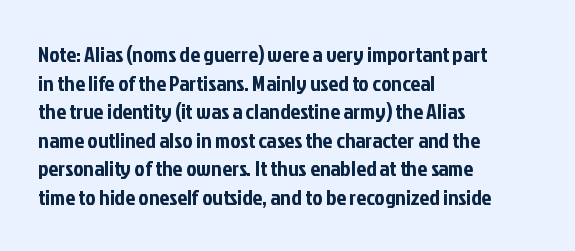
The image shows 22 px text type, upright; set left-aligned, normal line spacing (1.3x), normal letter spacing, not underlined.
